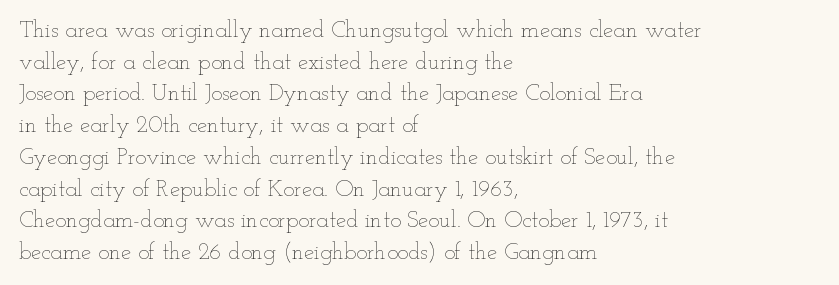
Q: Is the text bold? A: No.
Q: Is the text italic (slanted)? A: No, it is upright.
Q: Is the text underlined? A: No.
Q: How is the paragraph aligned? A: Left-aligned.
Q: Is the spacing between letters normal or unusually wide? A: Normal.
Q: Is the spacing between lines tight, normal or loose? A: Normal.
